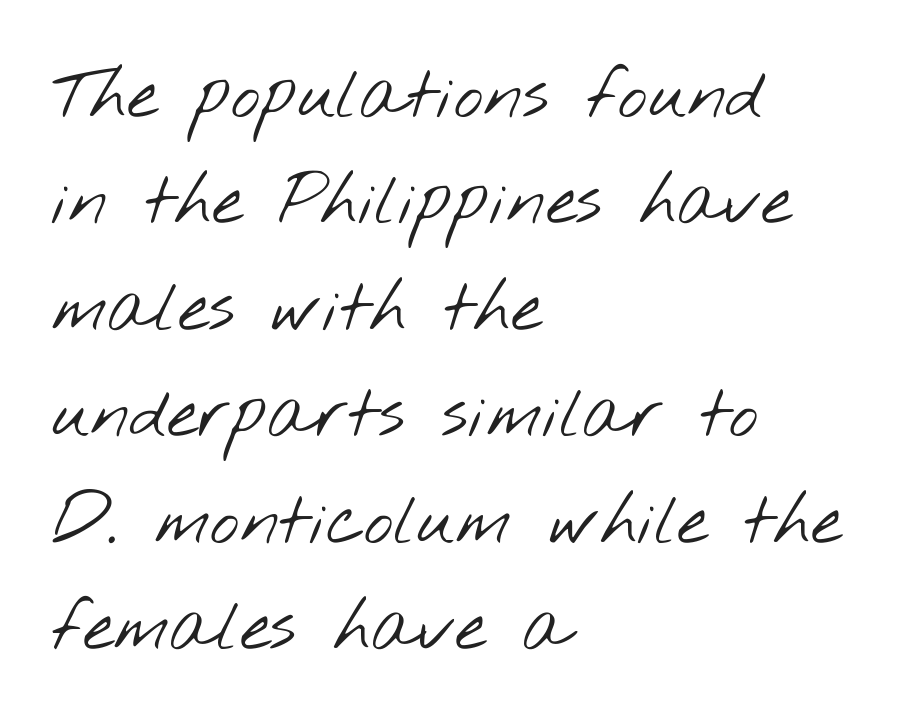
The image shows 70 px light, wide sans-serif type; set left-aligned, normal line spacing (1.52x), normal letter spacing, not underlined; low stroke contrast and a small x-height.
